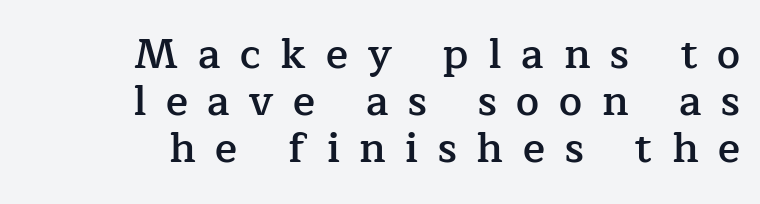
{"serif": "yes", "italic": "no", "bold": "semi", "weight": "semibold", "width": "normal", "stroke_contrast": "low", "x_height": "medium", "monospaced": "no", "underline": "no", "align": "right", "line_spacing": "tight", "line_spacing_ratio": 1.15, "letter_spacing": "wide", "letter_spacing_em": 0.48, "glyph_px": 41}
